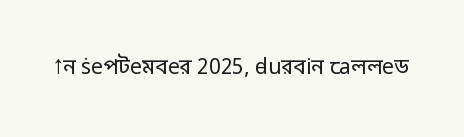
The image shows 21 px text type, upright; set normal letter spacing, not underlined.
